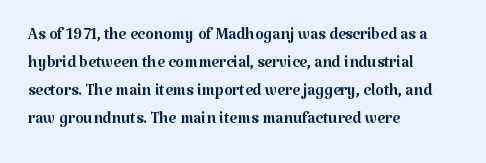
The image shows 22 px text type, upright; set left-aligned, normal line spacing (1.27x), normal letter spacing, not underlined.
